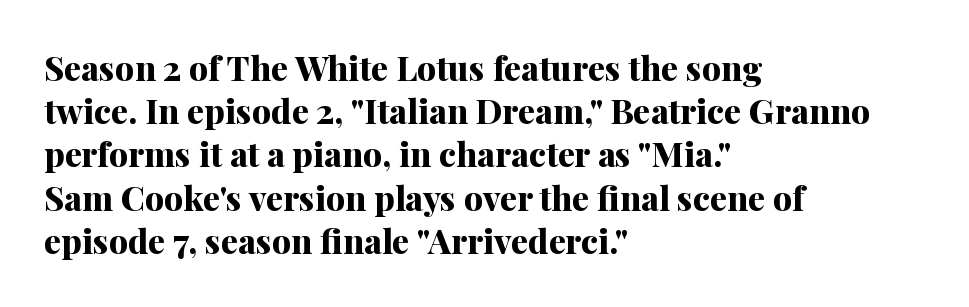
Q: Is the text bold? A: Yes.
Q: Is the text italic (slanted)? A: No, it is upright.
Q: Is the typeface a serif or a sans-serif typeface? A: Serif.
Q: Is the text underlined? A: No.
Q: How is the paragraph aligned? A: Left-aligned.
Q: Is the spacing between letters normal or unusually wide? A: Normal.
Q: Is the spacing between lines tight, normal or loose? A: Normal.
Q: Width (condensed, normal, or wide)? A: Normal.
Q: Stroke contrast? A: Medium.
Q: x-height? A: Medium.
Q: Monospaced? A: No.
